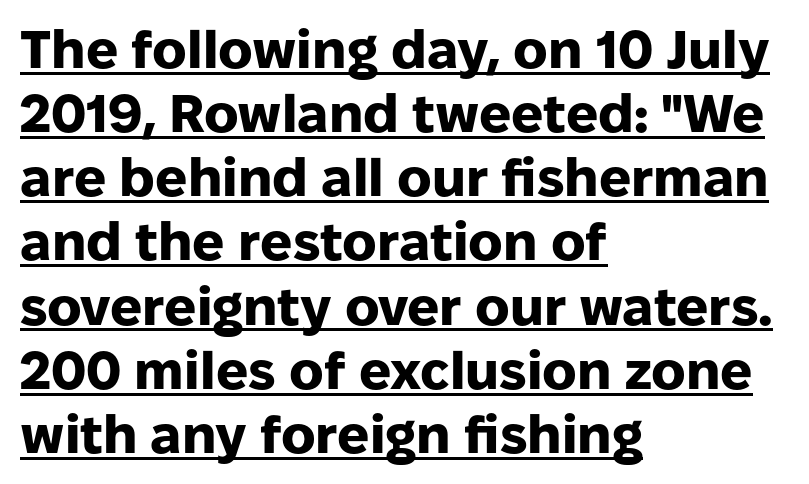
Is the block centered? No — it sits flush against the left margin. Emphasis is given by a line drawn under the lettering. Strong, thick strokes mark this as bold type. Is the letter spacing exaggerated? No — it looks like the ordinary default. Typographically, this falls in the sans-serif category. The rendering uses natural spacing where letterforms have individual widths.
